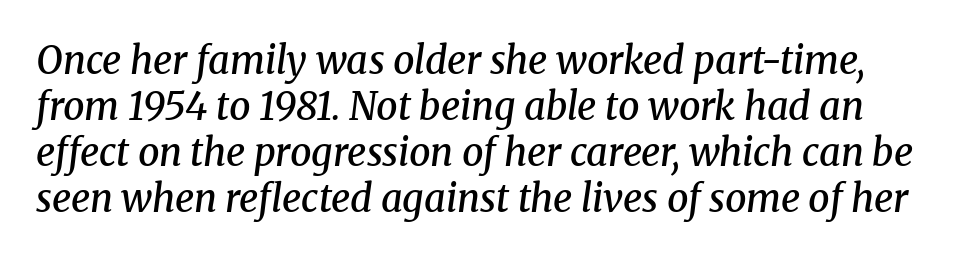
Check under the words: just untouched page. The letters are slanted; this is an italic face. This is moderately heavy type, rendered in semibold. Characters follow at the spacing the type designer built in.
